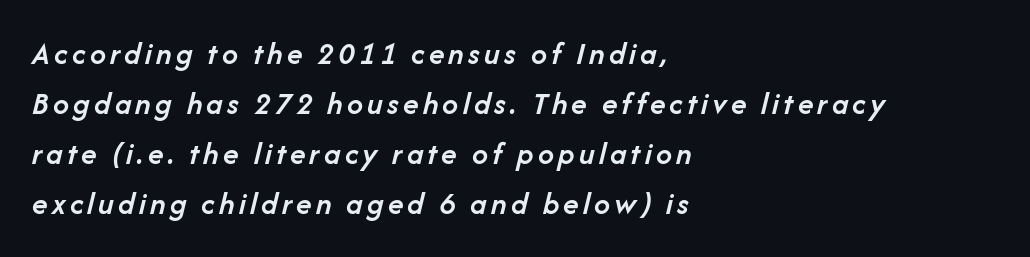
The rendering anchors every line to the left-hand side. Lines of text with bare space underneath. A typesetter would call this leading conventional body-copy spacing. The passage shown is typed in a proportional face where columns would drift. Its strokes are somewhat broadened, the hallmark of semibold type.
